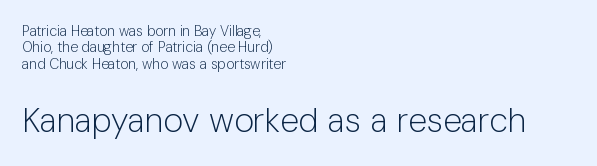
Leftover space on each line is placed entirely after the last word. Honestly, the letter spacing is just normal — you wouldn't notice it. The letters carry no serifs — their stems end cleanly without finishing strokes. This rendering features lettering with no underline. The rendering enlarges the type as you move from the upper chunk to the lower. On a weight scale, this lands at 450 or below.
